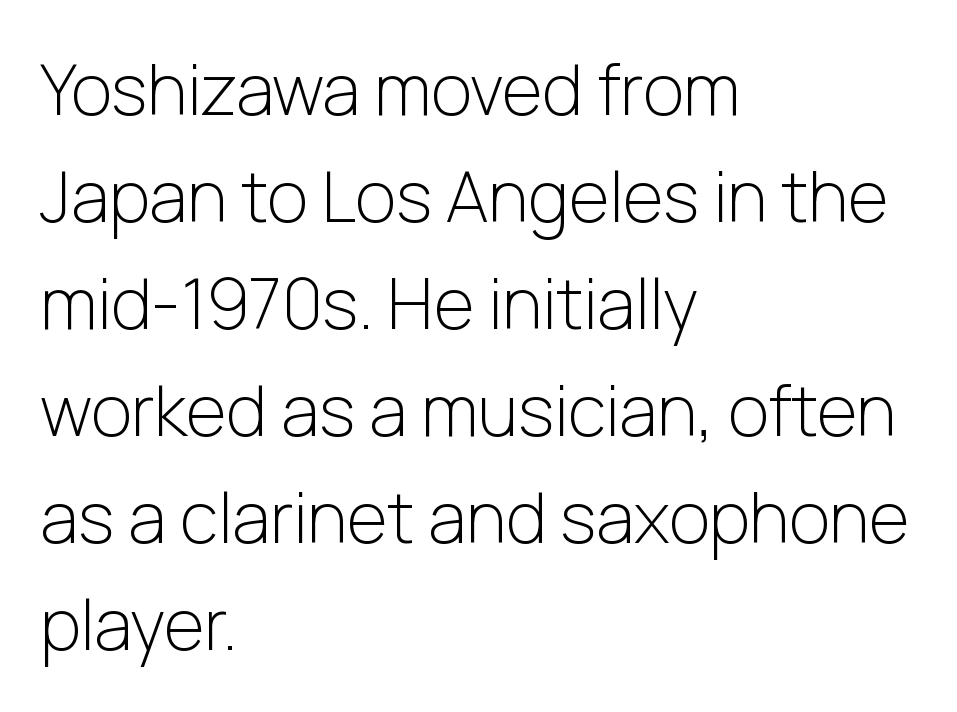
The image shows 70 px light sans-serif type, upright; set left-aligned, normal line spacing (1.53x), normal letter spacing, not underlined; low stroke contrast and a medium x-height.
